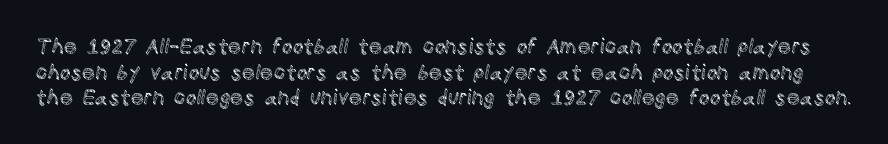
Q: Is the text italic (slanted)? A: Yes.
Q: Is the text underlined? A: No.
Q: Is the spacing between letters normal or unusually wide? A: Normal.
